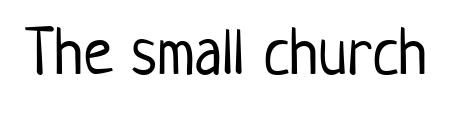
{"serif": "no", "italic": "no", "bold": "no", "weight": "light", "width": "condensed", "stroke_contrast": "low", "x_height": "medium", "monospaced": "no", "underline": "no", "letter_spacing": "normal", "letter_spacing_em": 0.0, "glyph_px": 67}
